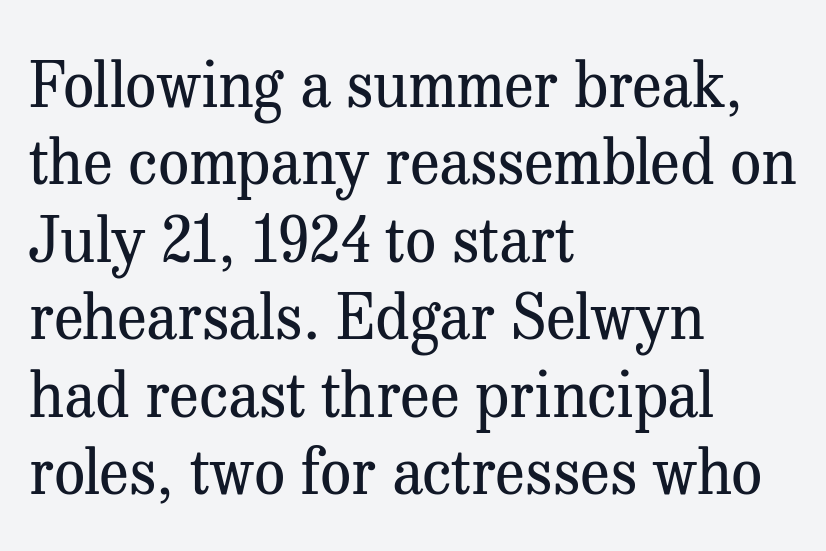
The image shows 62 px regular-weight serif type, upright; set left-aligned, normal line spacing (1.25x), normal letter spacing, not underlined; medium stroke contrast and a medium x-height.
